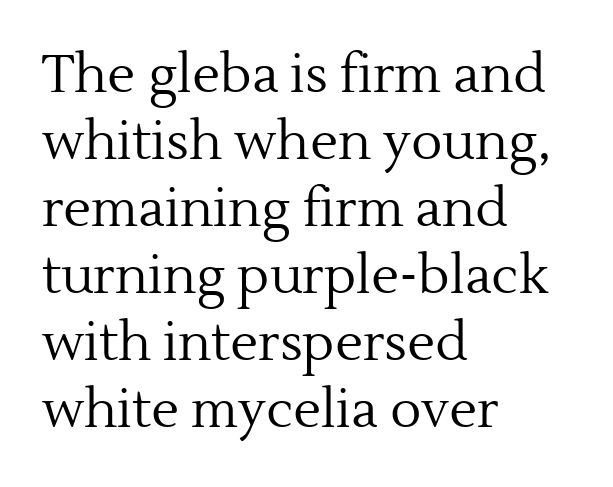
The image shows 52 px regular-weight serif type, upright; set left-aligned, normal line spacing (1.29x), normal letter spacing, not underlined; a medium x-height.
